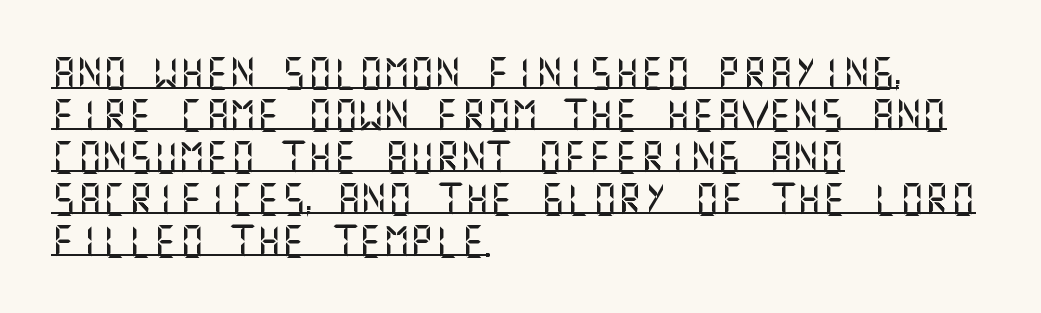
The image shows 32 px sans-serif type, upright; set left-aligned, normal line spacing (1.31x), normal letter spacing, underlined; medium stroke contrast and a large x-height.
